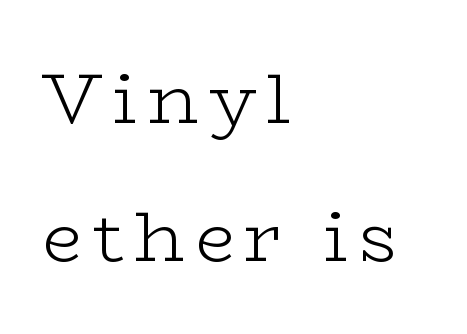
Stroke thickness stays within the range of a standard reading face or lighter. Horizontal alignment here is leftward, the default for most running prose. Here the designer chose a conventional face with non-uniform glyph widths. Honestly, the rows look like they've been pulled way apart. A serif font was chosen for this passage.
